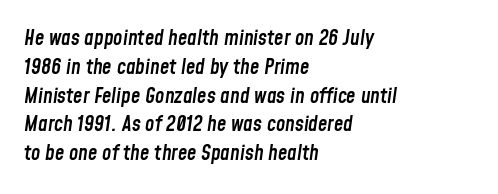
The image shows 21 px text type, italic (leaning right); set left-aligned, normal line spacing (1.37x), normal letter spacing, not underlined.
